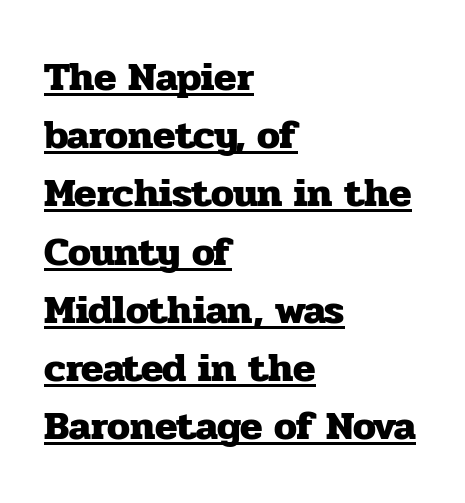
The image shows 41 px heavy serif type, upright; set left-aligned, normal line spacing (1.42x), normal letter spacing, underlined; low stroke contrast and a medium x-height.
